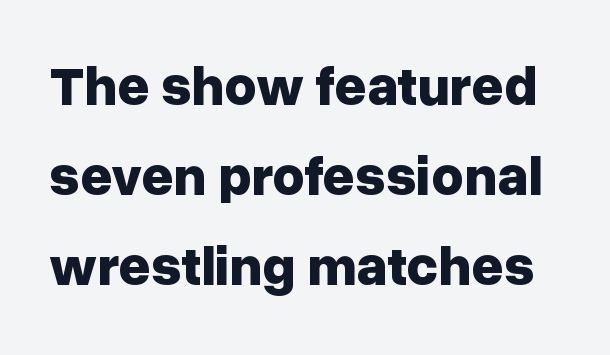
The image shows 56 px bold sans-serif type, upright; set normal line spacing (1.61x), normal letter spacing, not underlined; low stroke contrast and a medium x-height.
